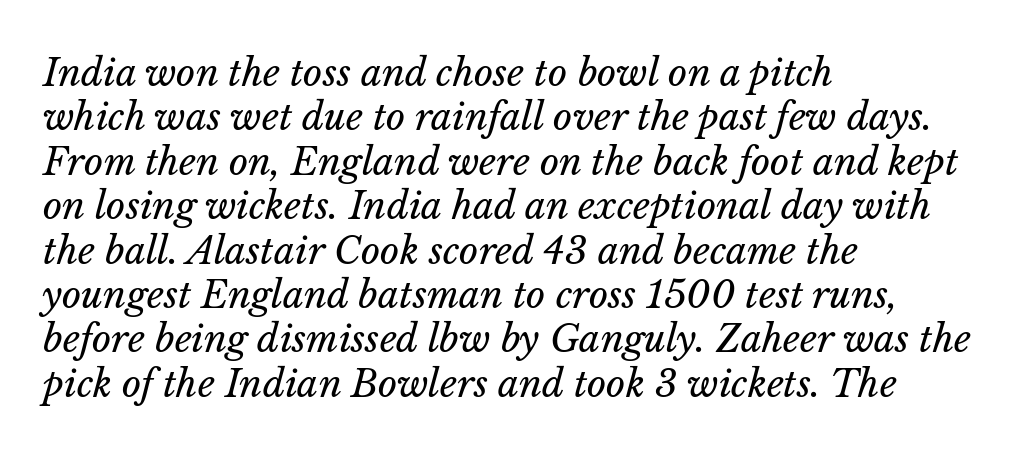
{"italic": "yes", "lean": "right", "slant_degrees": 14, "bold": "no", "weight": "regular", "width": "normal", "stroke_contrast": "low", "x_height": "medium", "monospaced": "no", "underline": "no", "align": "left", "line_spacing_ratio": 1.2, "letter_spacing": "normal", "letter_spacing_em": 0.0, "glyph_px": 37}
